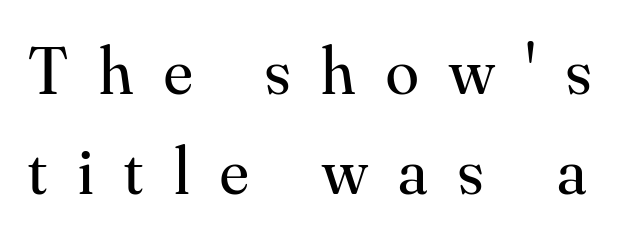
{"serif": "yes", "italic": "no", "bold": "no", "weight": "regular", "width": "normal", "stroke_contrast": "medium", "x_height": "small", "monospaced": "no", "underline": "no", "line_spacing": "normal", "line_spacing_ratio": 1.49, "letter_spacing": "wide", "letter_spacing_em": 0.46, "glyph_px": 67}
